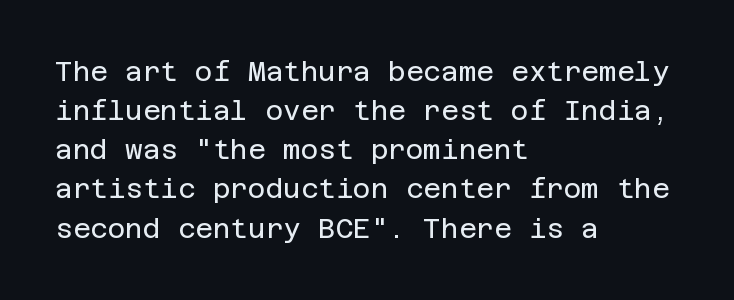
Default kerning and tracking; the words read as compact shapes. No heavy texture on the line: the type isn't bold. A roman cut, with each character standing at attention. Notice how the passage keeps a crisp vertical edge on the left only. Bare-footed words on every line.
